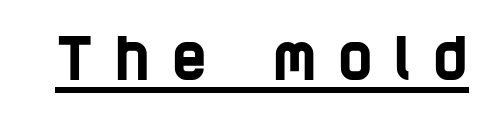
Varying glyph widths throughout — classic text-font behaviour. These lines are composed in type without serifs. Underlining? Definitely there. Glyph-to-glyph distance is far greater than everyday printed text.
